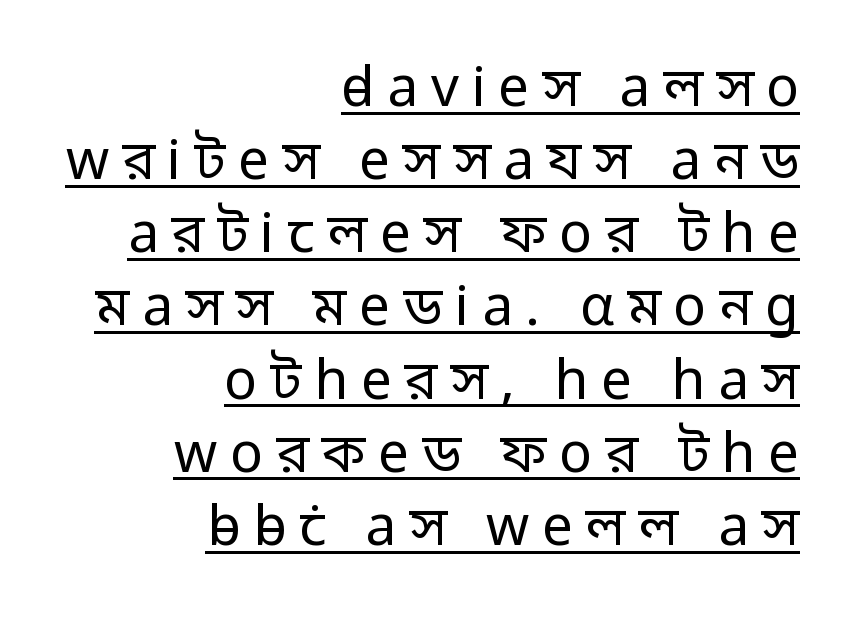
This sample is right-justified, so line beginnings fall wherever the words allow. The vertical gap from one line to the next is medium. Nothing heavy about these letters — not bold at all. This sample has the flowing, uneven cadence of proportional lettering. Does the type have serifs? No, each stem ends abruptly.
